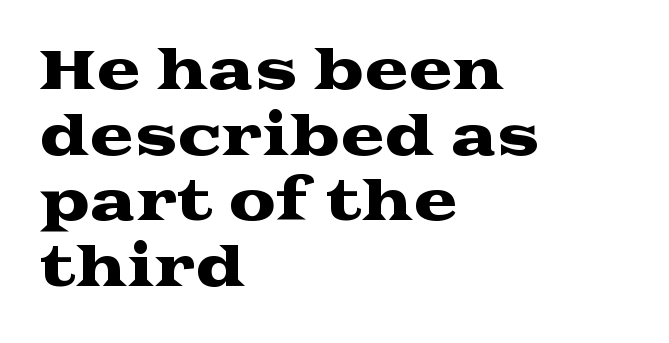
The image shows 53 px wide serif type, upright; set left-aligned, line spacing 1.24x, normal letter spacing, not underlined; medium stroke contrast and a medium x-height.
